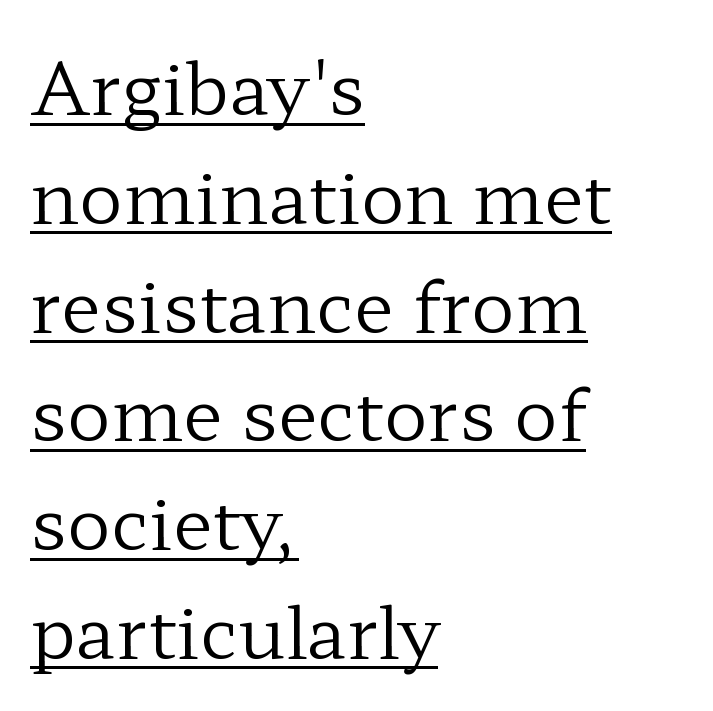
To sum up the face: it has serifs. Note the varied advance widths — an 'i' is clearly narrower than an 'm'. One-word summary of the alignment: left. It's the straight-up-and-down kind of type.
